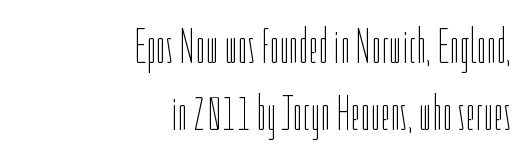
{"italic": "no", "bold": "no", "weight": "thin", "width": "condensed", "stroke_contrast": "low", "x_height": "medium", "monospaced": "no", "underline": "no", "align": "right", "line_spacing": "normal", "line_spacing_ratio": 1.35, "letter_spacing": "normal", "letter_spacing_em": 0.0, "glyph_px": 50}
